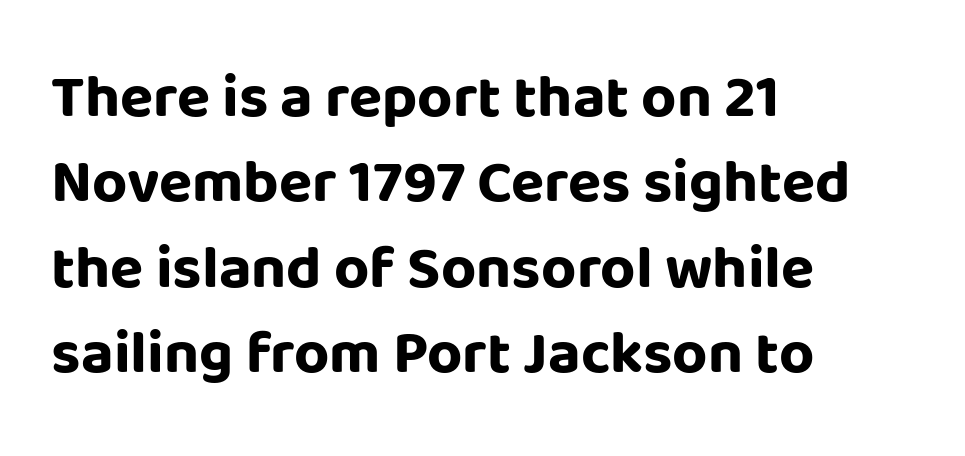
Visually the block forms a straight wall on the left and a jagged coastline on the right. Note the varied advance widths — an 'i' is clearly narrower than an 'm'. A typesetter would call this leading conventional body-copy spacing. Notice how thick the strokes are: this is what a full bold looks like. How are the letters spaced? Ordinarily, with no added tracking.
